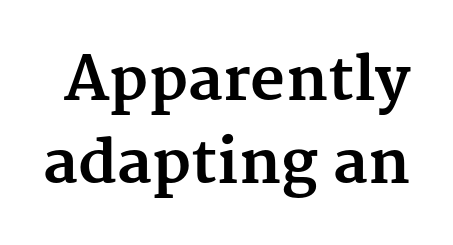
Vertical strokes here are truly vertical. The rendering uses a bold face; every stroke is thick and dark. Nothing unusual about the tracking: characters are spaced as the font intends. Proportional: the letters do not fall into vertical columns.
